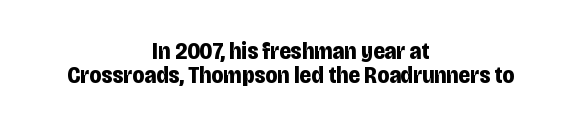
The image shows 24 px bold type, upright; set centered, tight line spacing (1.02x), normal letter spacing, not underlined.
